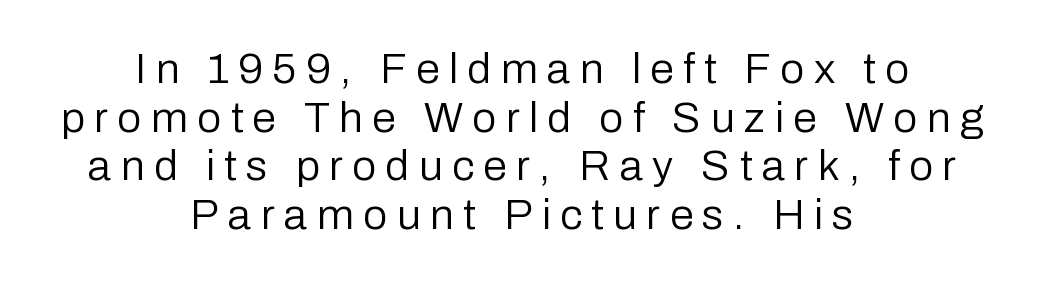
{"serif": "no", "italic": "no", "bold": "no", "weight": "regular", "width": "normal", "stroke_contrast": "low", "x_height": "medium", "monospaced": "no", "underline": "no", "align": "center", "line_spacing": "tight", "line_spacing_ratio": 1.13, "letter_spacing": "wide", "letter_spacing_em": 0.22, "glyph_px": 43}
